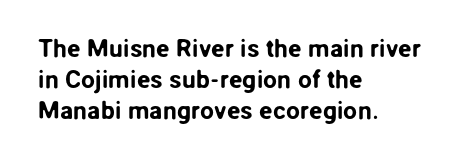
Q: Is the text italic (slanted)? A: No, it is upright.
Q: Is the text underlined? A: No.
Q: How is the paragraph aligned? A: Left-aligned.
Q: Is the spacing between letters normal or unusually wide? A: Normal.
